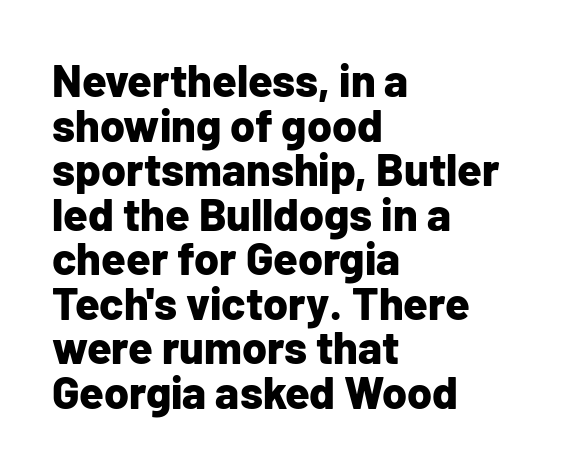
{"serif": "no", "italic": "no", "bold": "yes", "weight": "bold", "width": "normal", "stroke_contrast": "low", "x_height": "medium", "monospaced": "no", "underline": "no", "align": "left", "line_spacing": "tight", "line_spacing_ratio": 0.99, "letter_spacing": "normal", "letter_spacing_em": 0.0, "glyph_px": 45}
